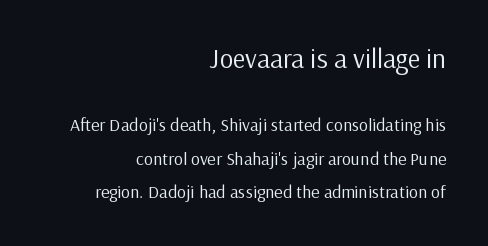
The image shows 27 px text type, upright; set right-aligned, line spacing 1.87x, normal letter spacing, not underlined; the first (top) block is 1.5x larger.
